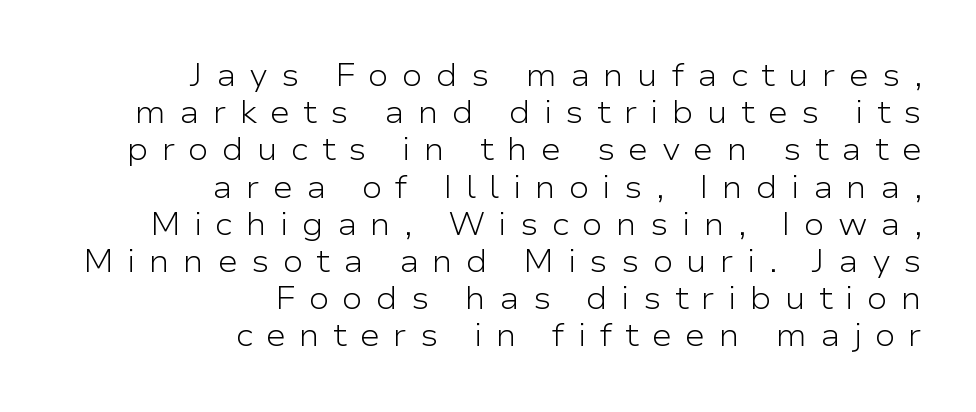
Q: Is the text bold? A: No.
Q: Is the text italic (slanted)? A: No, it is upright.
Q: Is the typeface a serif or a sans-serif typeface? A: Sans-serif.
Q: Is the text underlined? A: No.
Q: How is the paragraph aligned? A: Right-aligned.
Q: Is the spacing between letters normal or unusually wide? A: Unusually wide.
Q: Width (condensed, normal, or wide)? A: Wide.
Q: Stroke contrast? A: Low.
Q: x-height? A: Medium.
Q: Monospaced? A: No.
